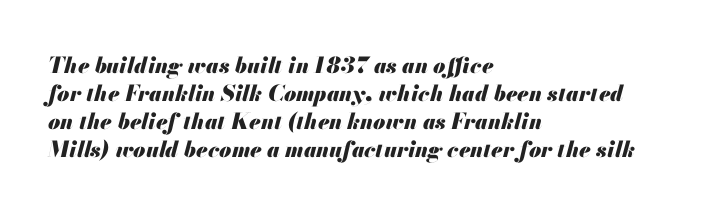
Q: Is the text bold? A: Yes.
Q: Is the text italic (slanted)? A: Yes, it leans right by about 13 degrees.
Q: Is the text underlined? A: No.
Q: How is the paragraph aligned? A: Left-aligned.
Q: Is the spacing between letters normal or unusually wide? A: Normal.
Q: Is the spacing between lines tight, normal or loose? A: Normal.
